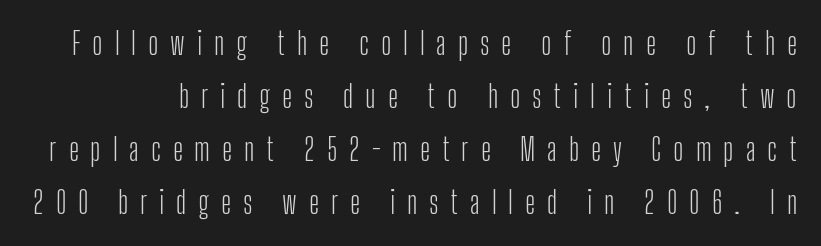
{"serif": "no", "italic": "no", "bold": "no", "weight": "light", "width": "condensed", "stroke_contrast": "low", "x_height": "medium", "monospaced": "no", "underline": "no", "line_spacing_ratio": 1.71, "letter_spacing": "wide", "letter_spacing_em": 0.38, "glyph_px": 31}
